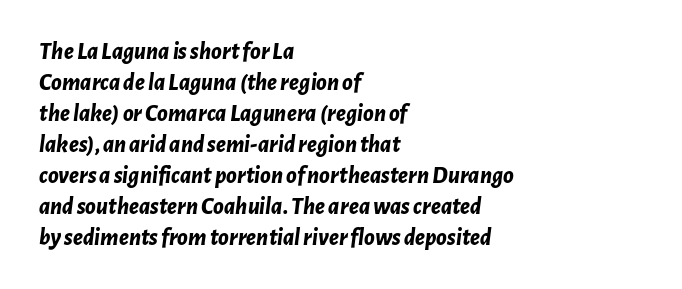
The typography opts for an oblique posture over an upright one. This block has exactly the height ordinary leading produces. If you drew a ruler down the left edge, every line would touch it. Chunky letters — that's bold for sure. What stands out about the letter spacing? Nothing — it is the standard amount. Just letters on the line, the space beneath them empty.
